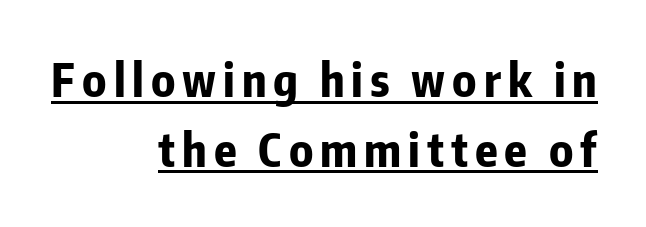
Q: Is the text bold? A: Yes.
Q: Is the text italic (slanted)? A: No, it is upright.
Q: Is the typeface a serif or a sans-serif typeface? A: Sans-serif.
Q: Is the text underlined? A: Yes.
Q: How is the paragraph aligned? A: Right-aligned.
Q: Is the spacing between lines tight, normal or loose? A: Normal.
Q: Width (condensed, normal, or wide)? A: Condensed.
Q: Stroke contrast? A: Low.
Q: x-height? A: Medium.
Q: Monospaced? A: No.
